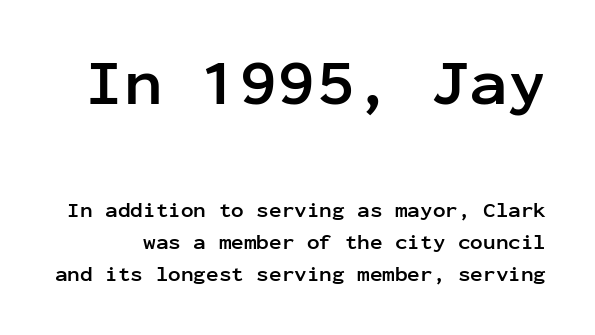
{"serif": "no", "italic": "no", "bold": "yes", "weight": "semibold", "width": "normal", "stroke_contrast": "low", "x_height": "medium", "monospaced": "yes", "underline": "no", "line_spacing": "normal", "line_spacing_ratio": 1.53, "letter_spacing": "normal", "letter_spacing_em": 0.0, "larger_block": "first", "size_ratio": 3.05, "glyph_px": 64}
